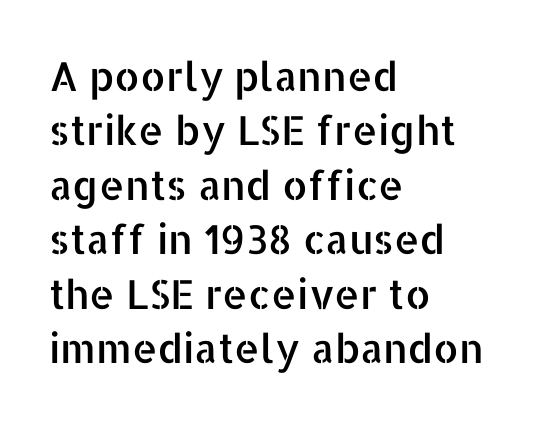
{"serif": "no", "italic": "no", "width": "normal", "stroke_contrast": "low", "x_height": "medium", "monospaced": "no", "underline": "no", "align": "left", "line_spacing": "normal", "line_spacing_ratio": 1.36, "letter_spacing": "normal", "letter_spacing_em": 0.0, "glyph_px": 40}
